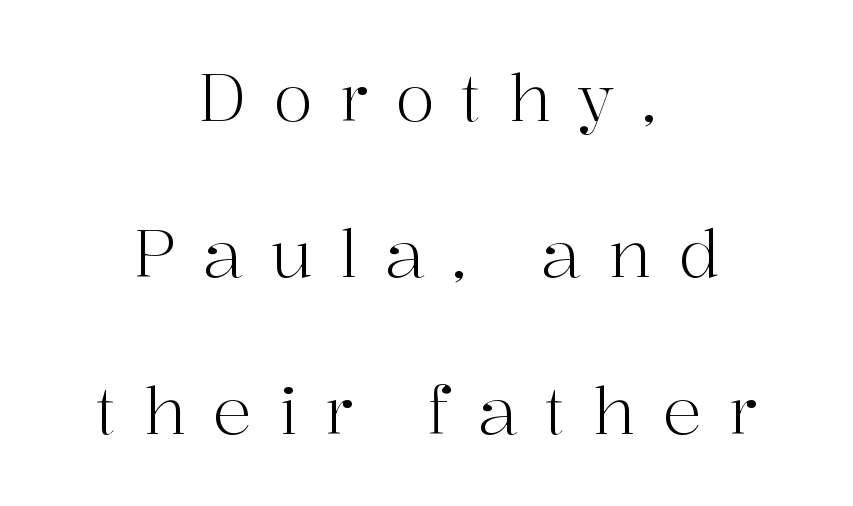
Characters remain perfectly vertical along every line. Is the type heavy? It reads as light-to-regular instead. Successive baselines arrive slowly, with a big drop between each. Underline: absent.
